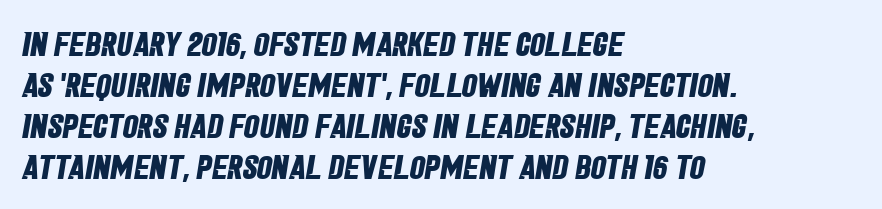
Spacing verdict: proportional, widths tailored to each character. Default kerning and tracking; the words read as compact shapes. Is the type bold? Yes — the strokes are clearly thick and heavy. Compared with a centered layout, this one pins lines to the left instead. Are there feet on the stems? There aren't — it's a sans.
